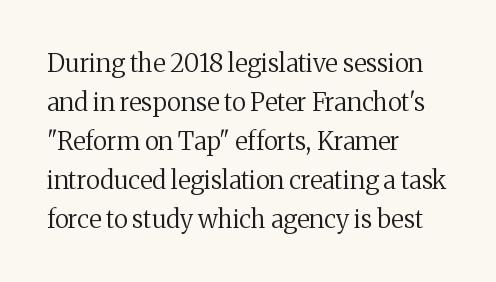
The space between consecutive lines is moderate. In terms of letterspacing, this is plain default setting. This rendering features lettering with no underline. Is the stroke heavy? The answer is a plain regular-or-lighter.
